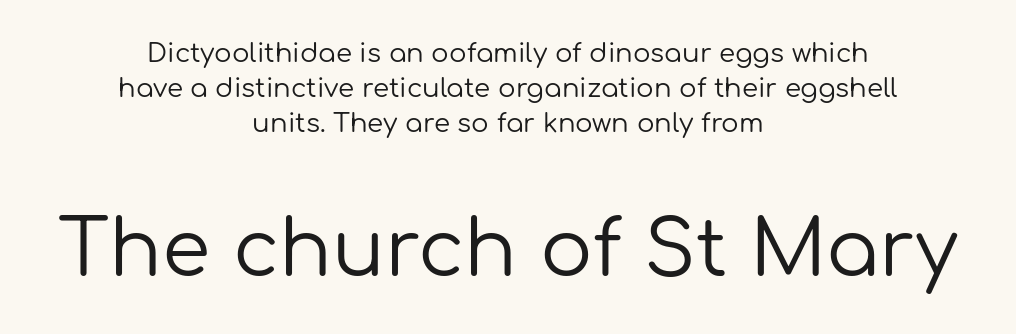
{"serif": "no", "italic": "no", "bold": "no", "weight": "regular", "width": "normal", "stroke_contrast": "low", "x_height": "medium", "monospaced": "no", "underline": "no", "align": "center", "line_spacing": "normal", "line_spacing_ratio": 1.35, "letter_spacing": "normal", "letter_spacing_em": 0.0, "larger_block": "second", "size_ratio": 3.0, "glyph_px": 78}
